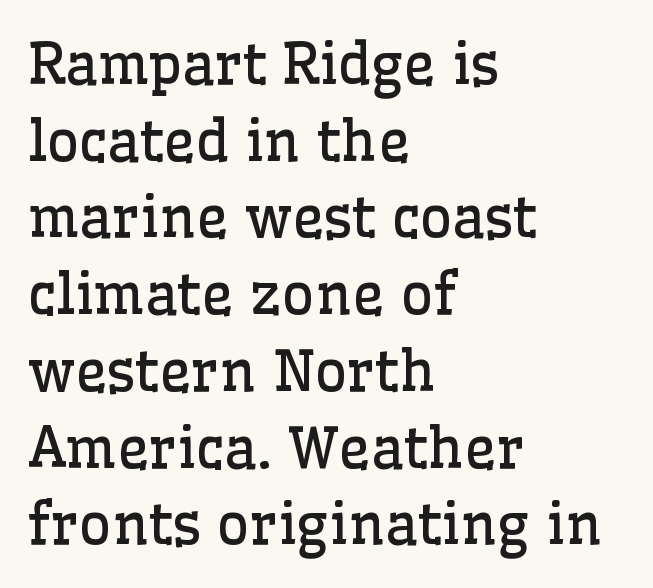
{"serif": "yes", "italic": "no", "bold": "no", "weight": "regular", "width": "normal", "stroke_contrast": "low", "x_height": "medium", "monospaced": "no", "underline": "no", "align": "left", "line_spacing": "normal", "line_spacing_ratio": 1.37, "letter_spacing": "normal", "letter_spacing_em": 0.0, "glyph_px": 56}
